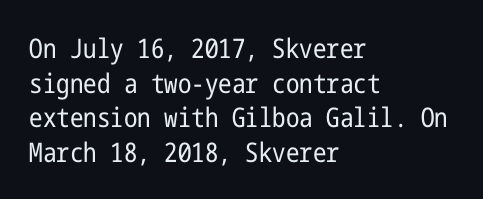
The block of text has a typical density, with ordinary space between rows. Which margin do the lines hug? The left one — the right edge is uneven. The space directly below the letters is spotless. This is the regular roman posture of the typeface. Does extra space separate the letters? No, they use regular spacing.
